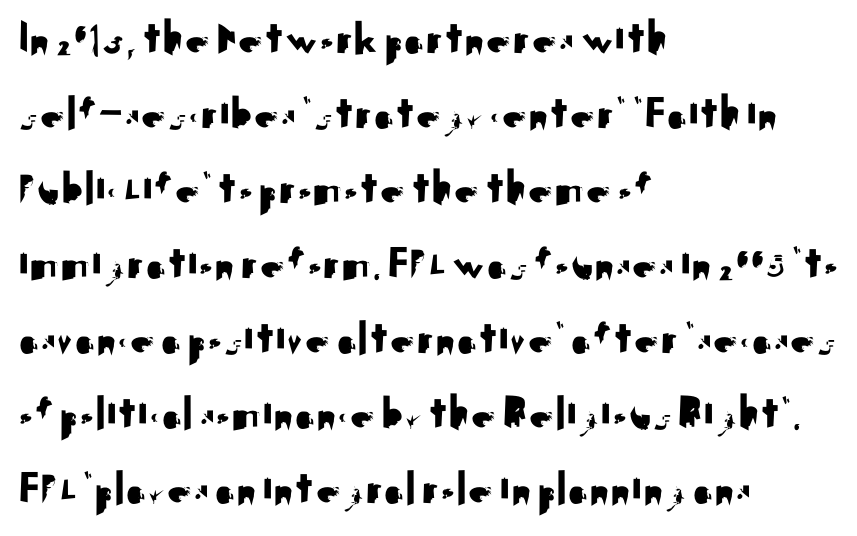
{"serif": "no", "italic": "no", "width": "normal", "stroke_contrast": "medium", "x_height": "small", "monospaced": "no", "underline": "no", "align": "left", "line_spacing": "normal", "line_spacing_ratio": 1.53, "letter_spacing": "normal", "letter_spacing_em": 0.0, "glyph_px": 49}
